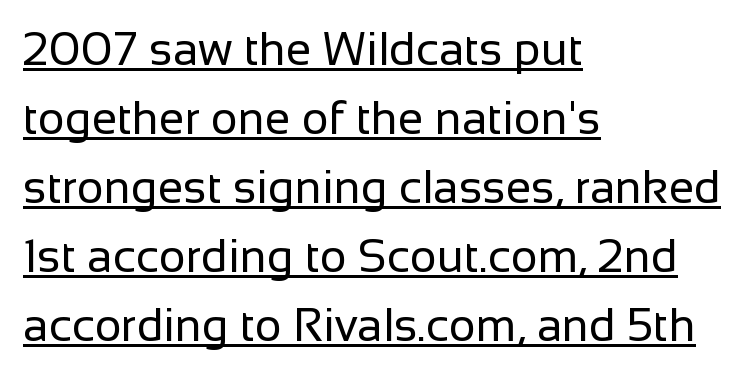
You can see a thin bar hugging the bottom of the glyphs. Proportional: the letters do not fall into vertical columns. The font's upright variant was chosen for this text. The letterforms sit shoulder to shoulder at normal distance.
